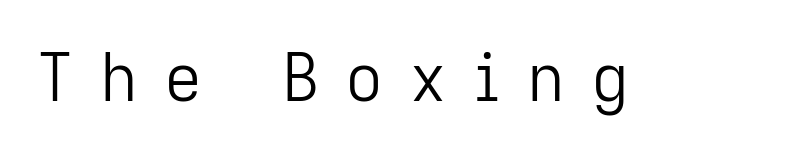
No word sits above an underline. Is the stroke heavy? The answer is a plain regular-or-lighter. A typesetter would label this face a sans. Varying glyph widths throughout — classic text-font behaviour. Vertical strokes here are truly vertical. Short note: letters widely spaced.
